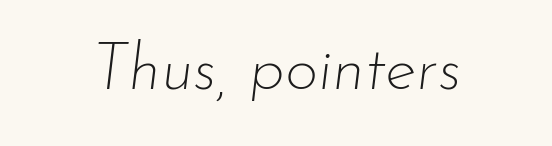
The space beneath each line is pristine and unruled. Italic? Definitely — the glyphs are oblique. The line texture is even and compact thanks to regular tracking. A quiet, ordinary-to-light weight characterises the typeface. Spacing verdict: proportional, widths tailored to each character.
